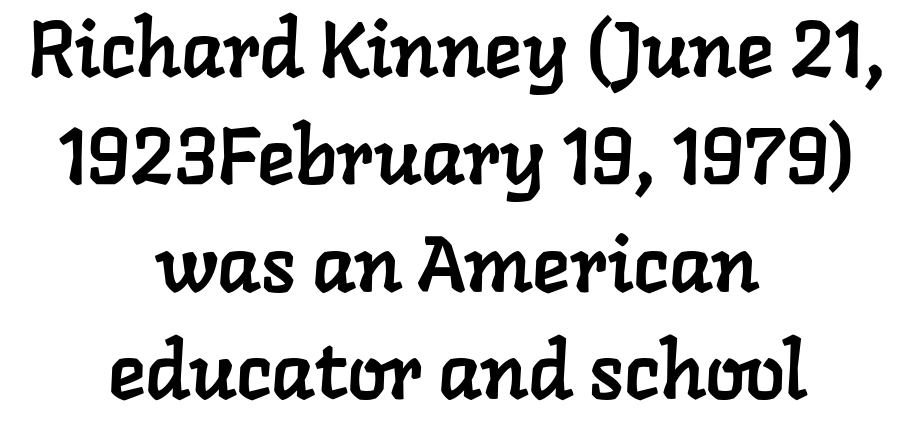
Is the letter spacing exaggerated? No — it looks like the ordinary default. The passage shown is typeset with a serif family. Decoration check: the copy has no underline. Normally led — the rows are evenly, conventionally spaced.
